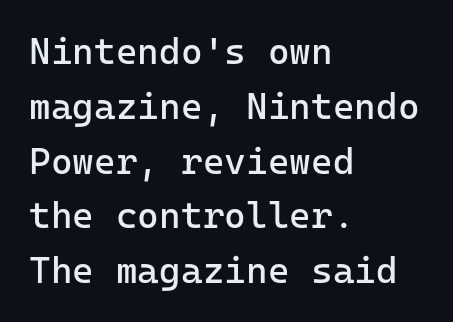
{"serif": "no", "italic": "no", "bold": "no", "weight": "regular", "width": "normal", "stroke_contrast": "low", "x_height": "medium", "underline": "no", "align": "left", "line_spacing": "normal", "line_spacing_ratio": 1.48, "letter_spacing": "normal", "letter_spacing_em": 0.0, "glyph_px": 37}
